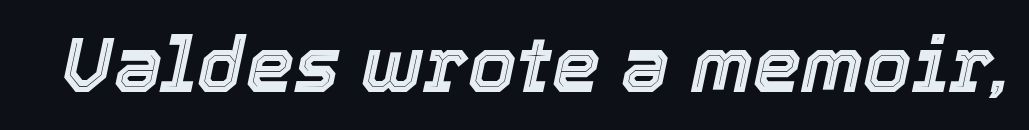
A typesetter would call this proportional, since set widths differ per character. Posture: slanted. The tracking reads as untouched default to a designer's eye. The words here are not underlined.
